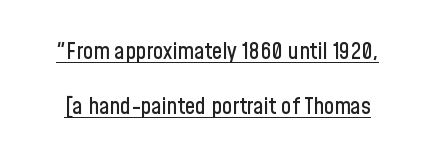
The image shows 23 px text type, upright; set loose line spacing (2.38x), normal letter spacing, underlined.
